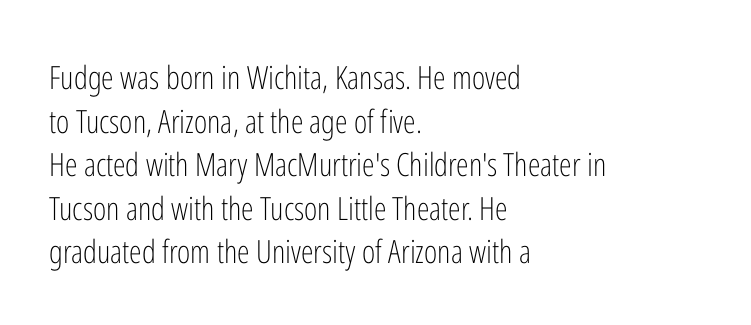
Q: Is the text bold? A: No.
Q: Is the text italic (slanted)? A: No, it is upright.
Q: Is the typeface a serif or a sans-serif typeface? A: Sans-serif.
Q: Is the text underlined? A: No.
Q: How is the paragraph aligned? A: Left-aligned.
Q: Is the spacing between letters normal or unusually wide? A: Normal.
Q: Is the spacing between lines tight, normal or loose? A: Normal.
Q: Width (condensed, normal, or wide)? A: Condensed.
Q: Stroke contrast? A: Low.
Q: x-height? A: Medium.
Q: Monospaced? A: No.
